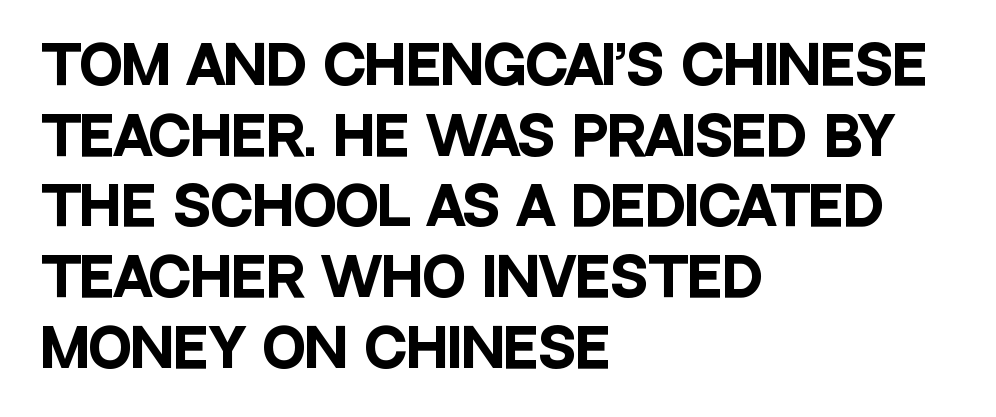
{"serif": "no", "italic": "no", "bold": "yes", "weight": "heavy", "width": "condensed", "stroke_contrast": "low", "x_height": "large", "monospaced": "no", "underline": "no", "align": "left", "line_spacing": "normal", "line_spacing_ratio": 1.36, "letter_spacing": "normal", "letter_spacing_em": 0.0, "glyph_px": 52}
